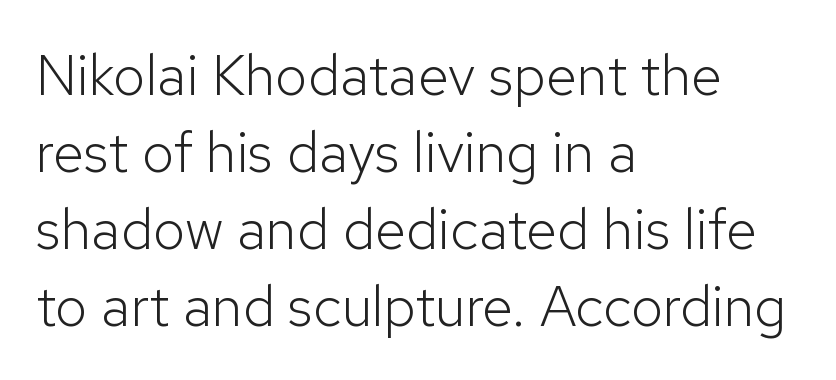
The image shows 57 px light sans-serif type, upright; set left-aligned, normal line spacing (1.35x), normal letter spacing, not underlined; low stroke contrast and a medium x-height.
